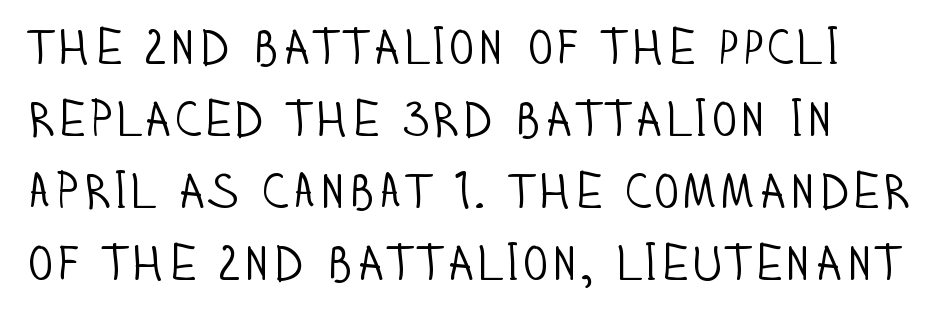
Varying glyph widths throughout — classic text-font behaviour. Posture: straight, roman, zero tilt. Letters have the restrained weight of plain body copy at most. No extra tracking has been applied to these lines.
